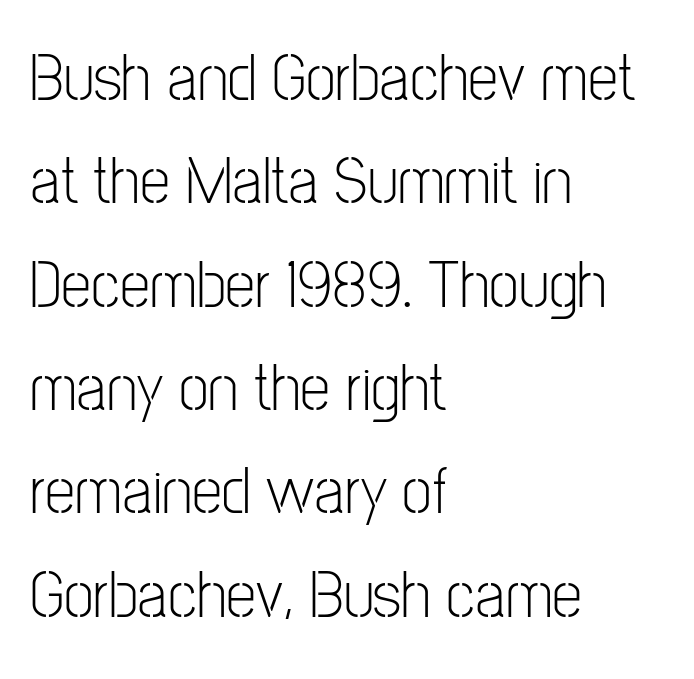
The image shows 68 px light, condensed sans-serif type, upright; set left-aligned, normal line spacing (1.52x), normal letter spacing, not underlined; low stroke contrast and a medium x-height.
